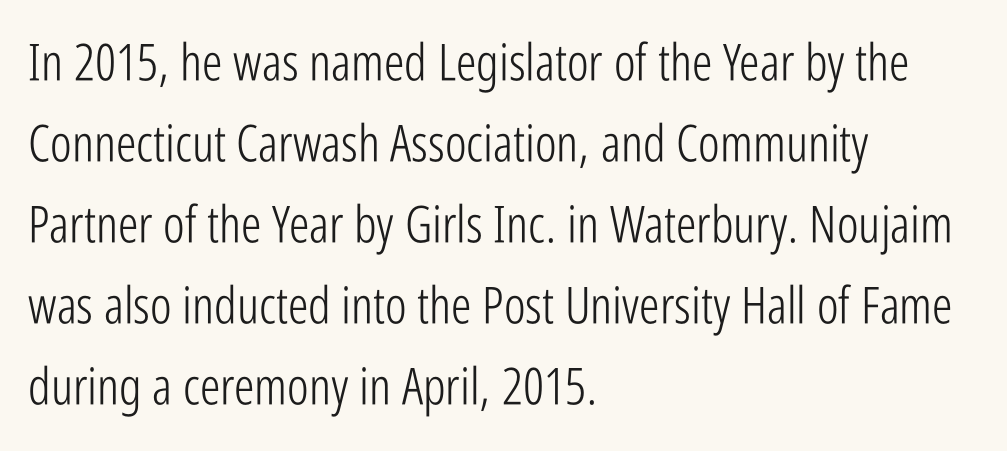
Observe the ordinary spacing: letters are neighbours, not strangers. The rendering uses natural spacing where letterforms have individual widths. Posture: straight, roman, zero tilt. The designer went with a sans here, leaving each stem footless. Layout note: lines flush left. Quick note: interline space is typical.
